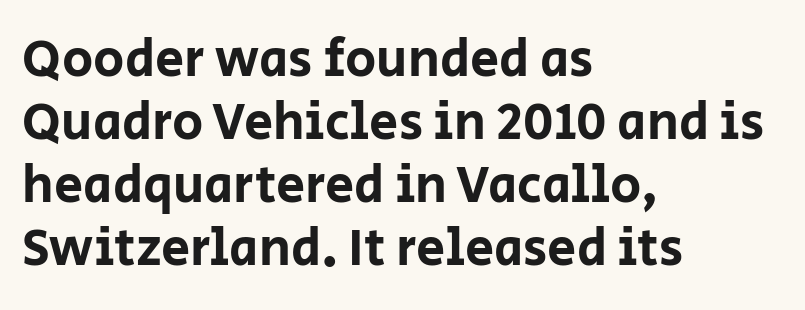
{"serif": "no", "italic": "no", "width": "normal", "stroke_contrast": "low", "x_height": "large", "monospaced": "no", "underline": "no", "align": "left", "line_spacing_ratio": 1.21, "letter_spacing": "normal", "letter_spacing_em": 0.0, "glyph_px": 52}
